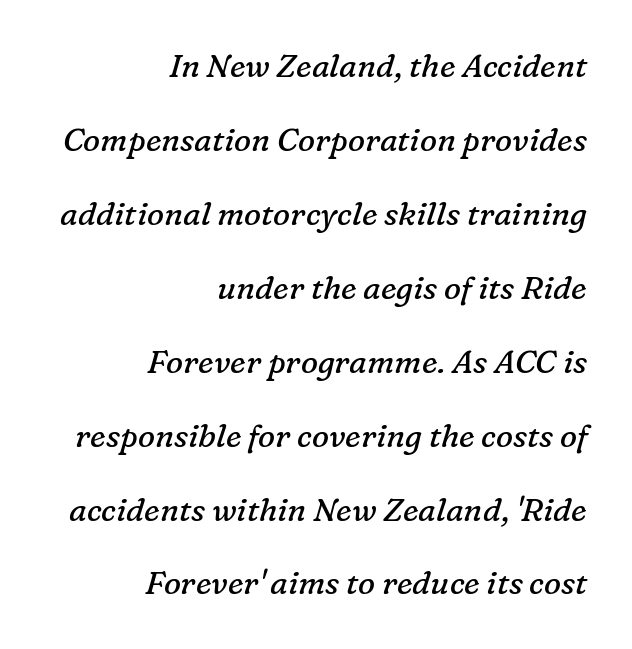
Every character sits at an angle, as italics do. Do the characters align in a grid? No, the font is proportional. No extra tracking has been applied to these lines. Is the block centered? No — it sits flush against the right margin. Descender tails drop into unmarked territory.
